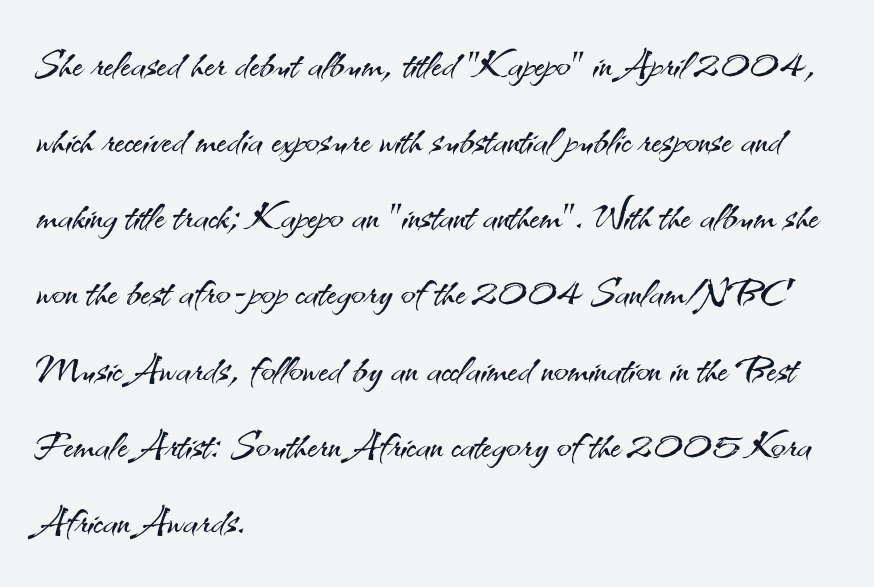
Q: Is the text bold? A: No.
Q: Is the text italic (slanted)? A: Yes.
Q: Is the typeface a serif or a sans-serif typeface? A: Sans-serif.
Q: Is the text underlined? A: No.
Q: How is the paragraph aligned? A: Left-aligned.
Q: Is the spacing between letters normal or unusually wide? A: Normal.
Q: Is the spacing between lines tight, normal or loose? A: Normal.
Q: Width (condensed, normal, or wide)? A: Normal.
Q: Stroke contrast? A: Medium.
Q: x-height? A: Small.
Q: Monospaced? A: No.
